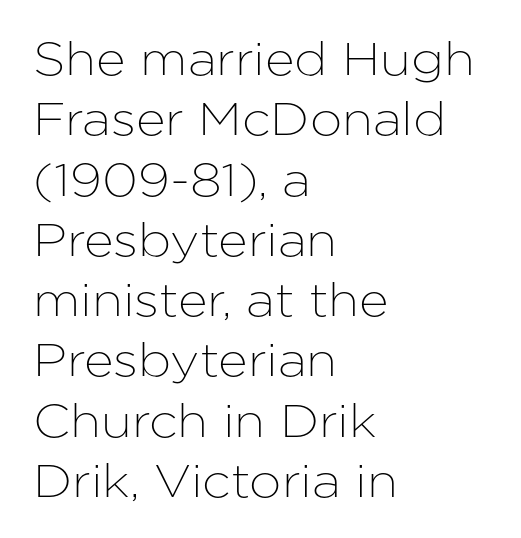
Quick note: underline off. One glance says typical: line gaps are just what's usual. Is the letter spacing exaggerated? No — it looks like the ordinary default. Which margin do the lines hug? The left one — the right edge is uneven. Every character sits straight up, as roman type does.
